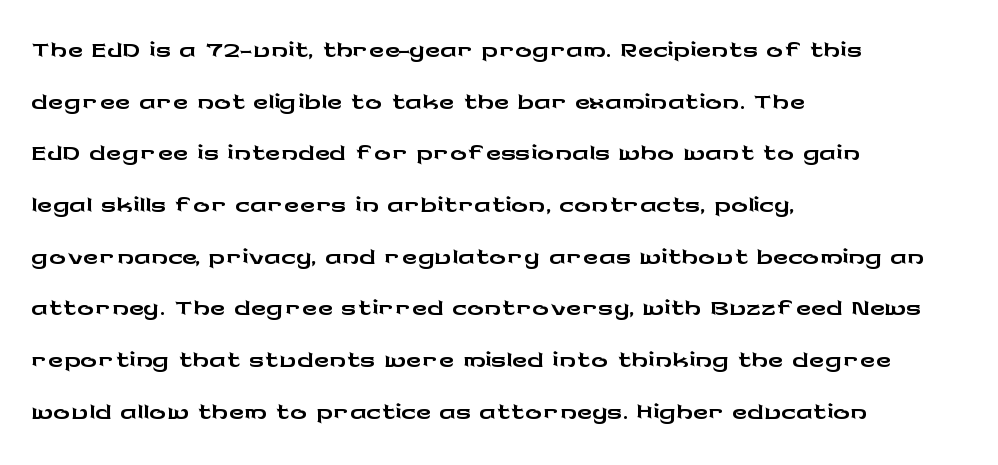
{"serif": "no", "italic": "no", "width": "wide", "stroke_contrast": "low", "x_height": "medium", "monospaced": "no", "underline": "no", "align": "left", "line_spacing_ratio": 1.23, "letter_spacing": "normal", "letter_spacing_em": 0.0, "glyph_px": 42}
